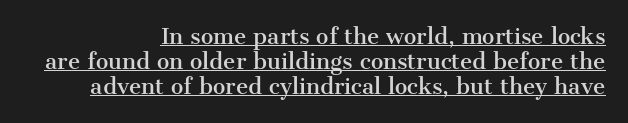
Q: Is the text italic (slanted)? A: No, it is upright.
Q: Is the text underlined? A: Yes.
Q: How is the paragraph aligned? A: Right-aligned.
Q: Is the spacing between letters normal or unusually wide? A: Normal.
